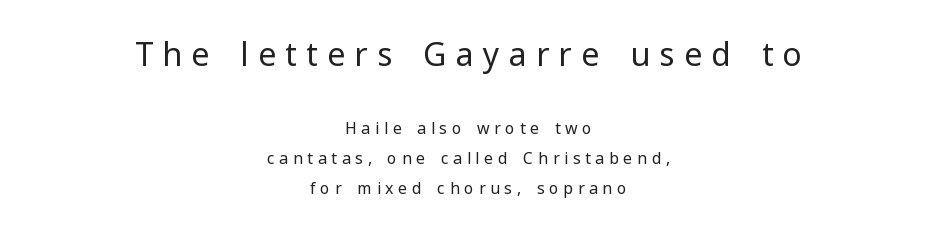
Q: Is the text bold? A: No.
Q: Is the text italic (slanted)? A: No, it is upright.
Q: Is the typeface a serif or a sans-serif typeface? A: Sans-serif.
Q: Is the text underlined? A: No.
Q: How is the paragraph aligned? A: Centered.
Q: Is the spacing between letters normal or unusually wide? A: Unusually wide.
Q: Which block of text is set in a larger size, the first (top) or the second (bottom)? A: The first (top) one.
Q: Width (condensed, normal, or wide)? A: Normal.
Q: Stroke contrast? A: Low.
Q: x-height? A: Medium.
Q: Monospaced? A: No.
